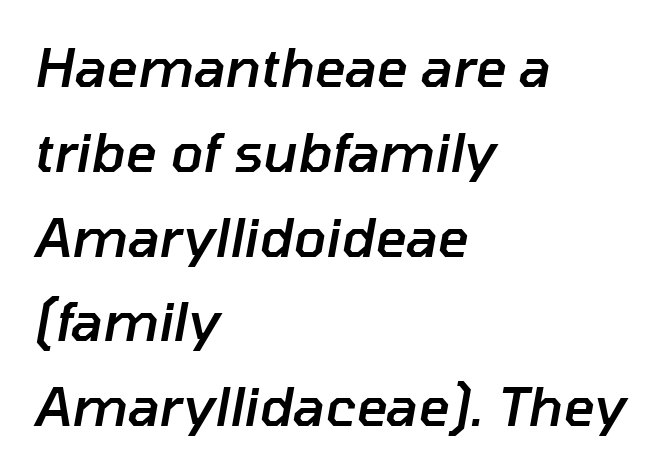
Regarding leading, the lines here are spaced in the standard way. Words appear dense and cohesive because spacing is normal. The letters are semibold — heavier than regular but short of a full bold. The area under the type is left untouched. Horizontally, the lines are justified to the leading edge only. Looks like regular typesetting: each glyph gets only the width it needs.
